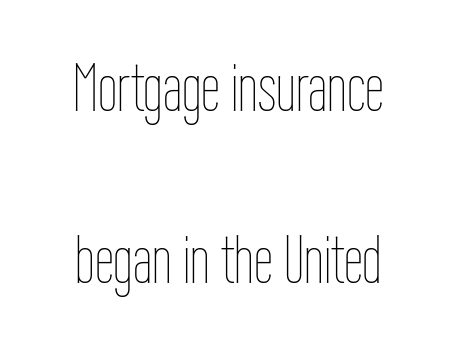
Q: Is the text bold? A: No.
Q: Is the text italic (slanted)? A: No, it is upright.
Q: Is the text underlined? A: No.
Q: Is the spacing between letters normal or unusually wide? A: Normal.
Q: Is the spacing between lines tight, normal or loose? A: Loose.
Q: Width (condensed, normal, or wide)? A: Condensed.
Q: Stroke contrast? A: Low.
Q: x-height? A: Medium.
Q: Monospaced? A: No.
